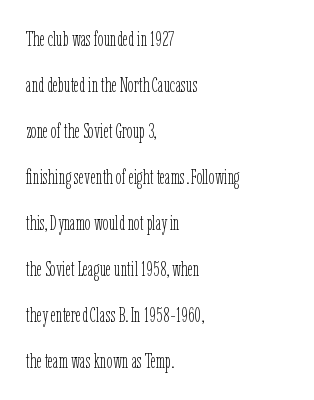
Q: Is the text bold? A: No.
Q: Is the text italic (slanted)? A: No, it is upright.
Q: Is the text underlined? A: No.
Q: How is the paragraph aligned? A: Left-aligned.
Q: Is the spacing between letters normal or unusually wide? A: Normal.
Q: Is the spacing between lines tight, normal or loose? A: Loose.
